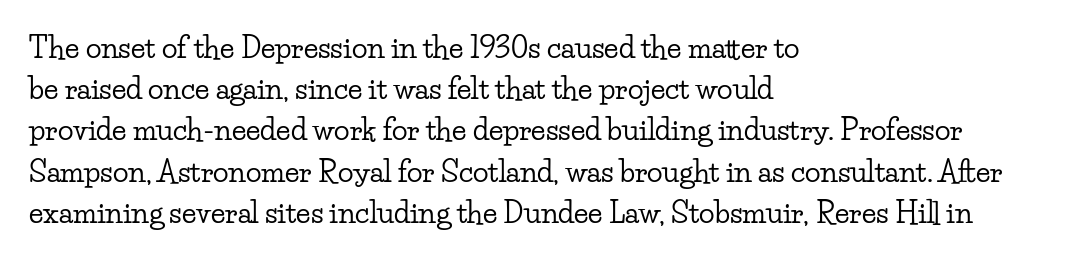
This rendering uses left alignment, leaving the right contour irregular. The face used here is seriffed, in the tradition of book romans. Proportional: the letters do not fall into vertical columns. Any mark beneath the type? The region is blank. Characters remain perfectly vertical along every line.
